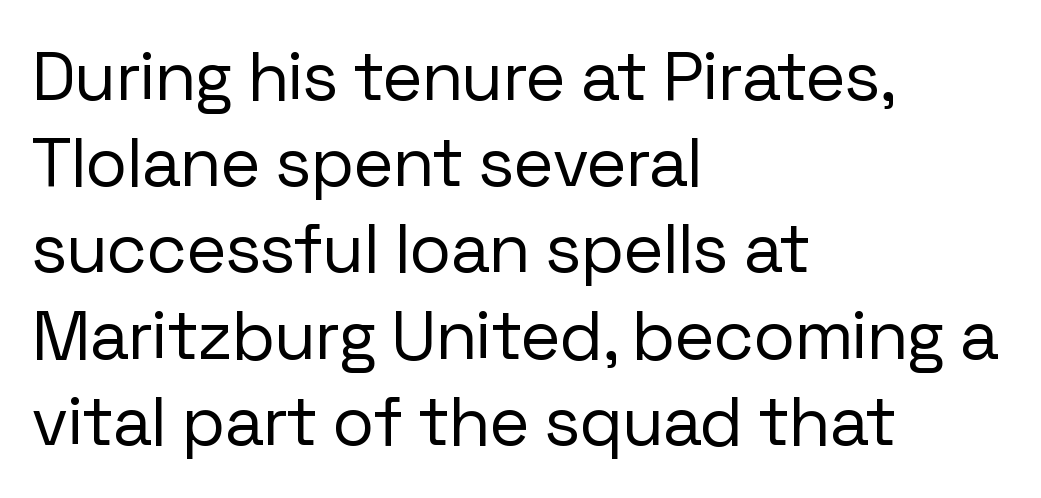
{"serif": "no", "italic": "no", "bold": "no", "weight": "regular", "width": "normal", "stroke_contrast": "low", "x_height": "medium", "monospaced": "no", "underline": "no", "align": "left", "line_spacing": "normal", "line_spacing_ratio": 1.25, "letter_spacing": "normal", "letter_spacing_em": 0.0, "glyph_px": 69}
